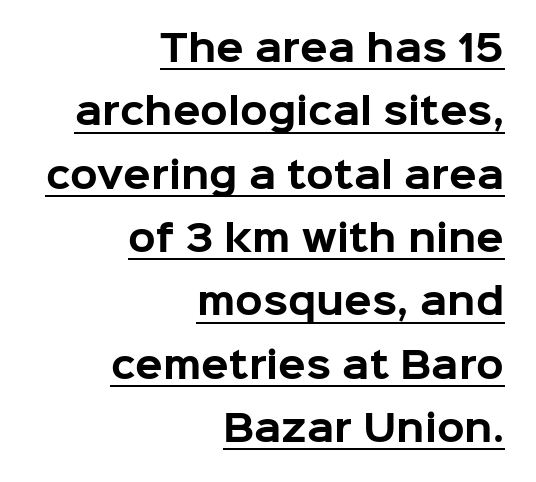
Q: Is the text bold? A: Yes.
Q: Is the text italic (slanted)? A: No, it is upright.
Q: Is the typeface a serif or a sans-serif typeface? A: Sans-serif.
Q: Is the text underlined? A: Yes.
Q: How is the paragraph aligned? A: Right-aligned.
Q: Is the spacing between letters normal or unusually wide? A: Normal.
Q: Width (condensed, normal, or wide)? A: Normal.
Q: Stroke contrast? A: Low.
Q: x-height? A: Medium.
Q: Monospaced? A: No.
